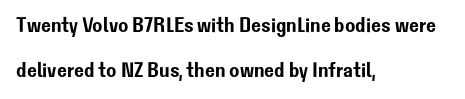
{"italic": "no", "underline": "no", "align": "left", "line_spacing": "loose", "line_spacing_ratio": 2.13, "letter_spacing": "normal", "letter_spacing_em": 0.0, "glyph_px": 21}
